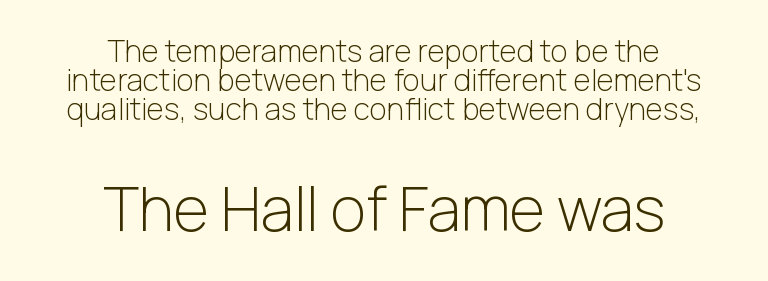
Q: Is the text bold? A: No.
Q: Is the text italic (slanted)? A: No, it is upright.
Q: Is the typeface a serif or a sans-serif typeface? A: Sans-serif.
Q: Is the text underlined? A: No.
Q: How is the paragraph aligned? A: Centered.
Q: Is the spacing between letters normal or unusually wide? A: Normal.
Q: Is the spacing between lines tight, normal or loose? A: Tight.
Q: Which block of text is set in a larger size, the first (top) or the second (bottom)? A: The second (bottom) one.
Q: Width (condensed, normal, or wide)? A: Normal.
Q: Stroke contrast? A: Low.
Q: x-height? A: Medium.
Q: Monospaced? A: No.
